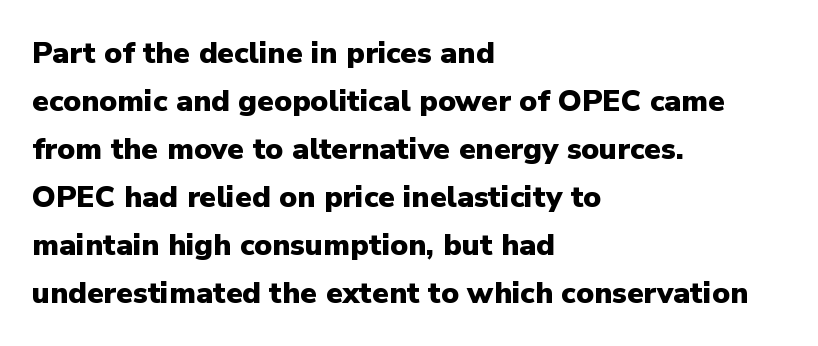
The image shows 30 px heavy sans-serif type, upright; set left-aligned, normal line spacing (1.6x), normal letter spacing, not underlined; low stroke contrast and a medium x-height.
